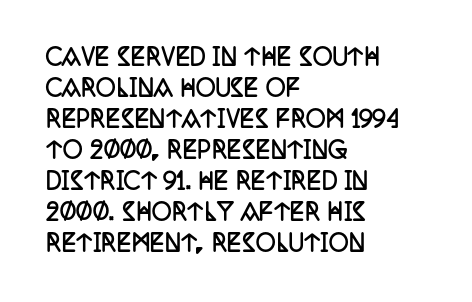
Q: Is the text bold? A: Yes.
Q: Is the text italic (slanted)? A: No, it is upright.
Q: Is the text underlined? A: No.
Q: How is the paragraph aligned? A: Left-aligned.
Q: Is the spacing between letters normal or unusually wide? A: Normal.
Q: Is the spacing between lines tight, normal or loose? A: Normal.
